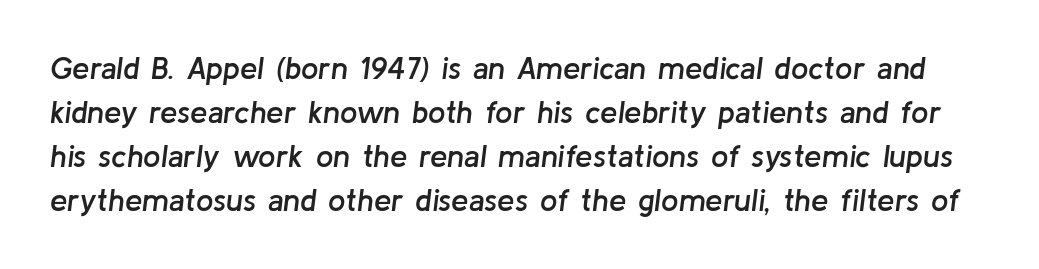
{"italic": "yes", "lean": "right", "slant_degrees": 8, "bold": "semi", "weight": "semibold", "width": "normal", "stroke_contrast": "low", "x_height": "medium", "monospaced": "no", "underline": "no", "line_spacing": "normal", "line_spacing_ratio": 1.42, "letter_spacing": "normal", "letter_spacing_em": 0.0, "glyph_px": 31}
